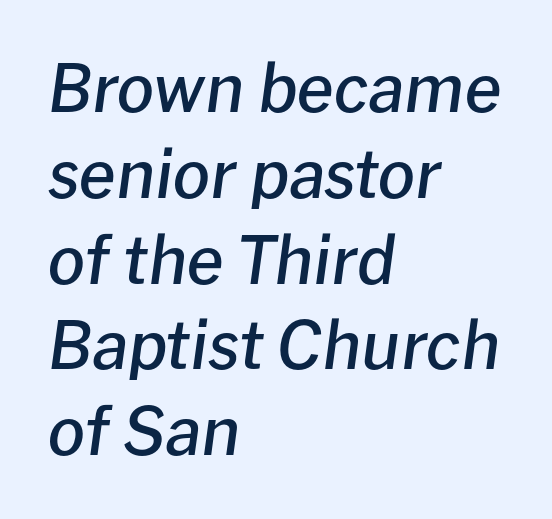
{"italic": "yes", "lean": "right", "slant_degrees": 8, "bold": "semi", "weight": "semibold", "width": "normal", "stroke_contrast": "low", "x_height": "medium", "monospaced": "no", "underline": "no", "align": "left", "line_spacing": "normal", "line_spacing_ratio": 1.3, "letter_spacing": "normal", "letter_spacing_em": 0.0, "glyph_px": 66}
